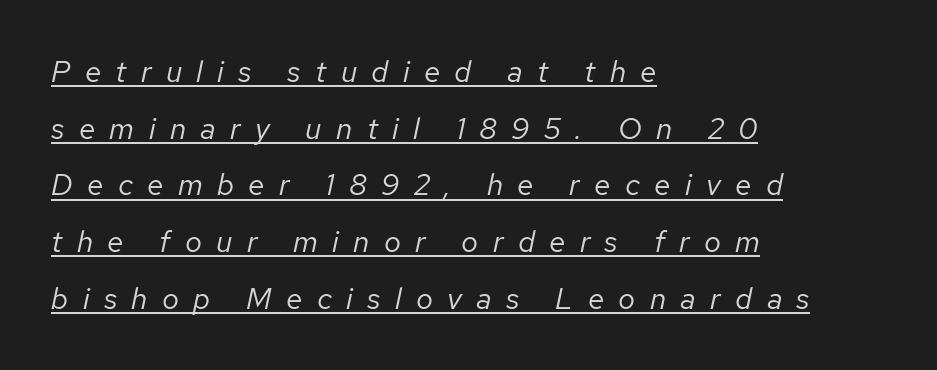
Q: Is the text bold? A: No.
Q: Is the text italic (slanted)? A: Yes, it leans right by about 12 degrees.
Q: Is the text underlined? A: Yes.
Q: How is the paragraph aligned? A: Left-aligned.
Q: Is the spacing between letters normal or unusually wide? A: Unusually wide.
Q: Width (condensed, normal, or wide)? A: Normal.
Q: Stroke contrast? A: Low.
Q: x-height? A: Medium.
Q: Monospaced? A: No.
